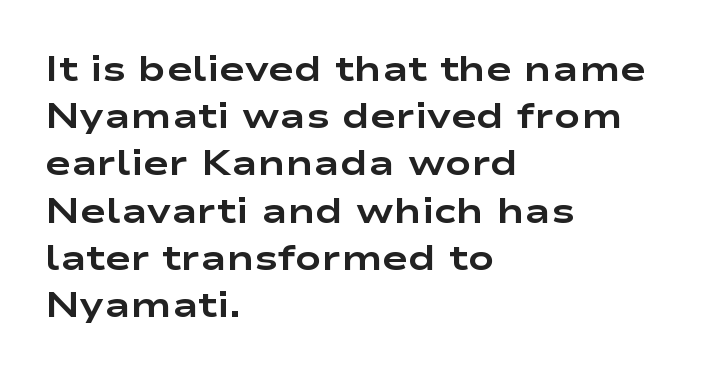
Classification — sans serif. Summary of weight: heavy, a full bold. The vertical gap from one line to the next is medium. These lines were composed using upright roman letters.
